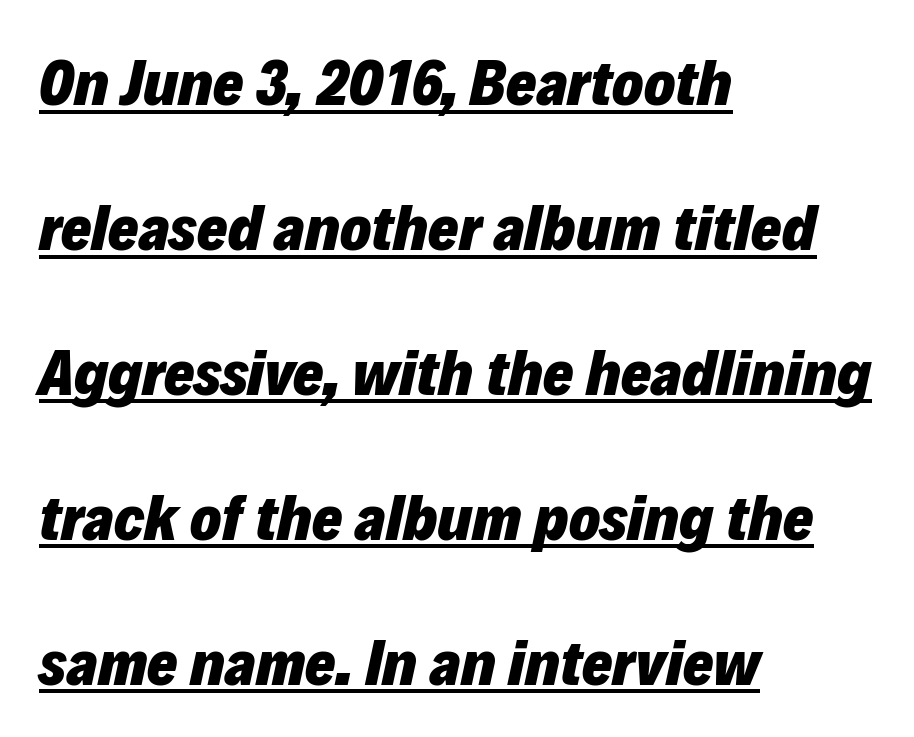
The image shows 65 px heavy type, italic (leaning right); set left-aligned, loose line spacing (2.23x), normal letter spacing, underlined; low stroke contrast and a medium x-height.
